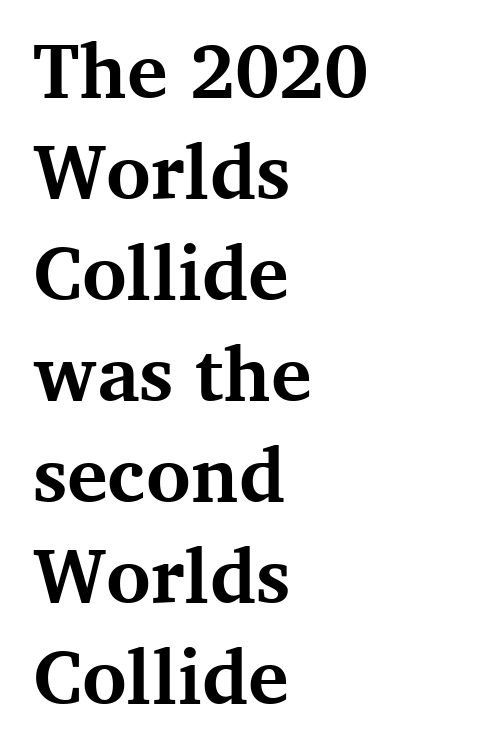
Varying glyph widths throughout — classic text-font behaviour. Nobody drew a line under any word here. The typesetting leans heavy: a genuine bold. Vertical spacing — default. The type is set solid horizontally, with unmodified tracking. Notice how the passage keeps a crisp vertical edge on the left only.
